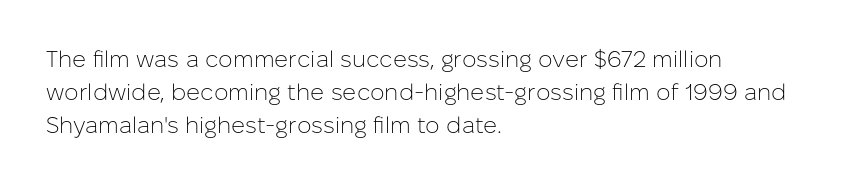
Does extra space separate the letters? No, they use regular spacing. The rendering anchors every line to the left-hand side. The axis of the letterforms is exactly vertical. These lines sit exactly where default settings would place them. Ink coverage per letter is moderate at most. Bare-footed words on every line.
